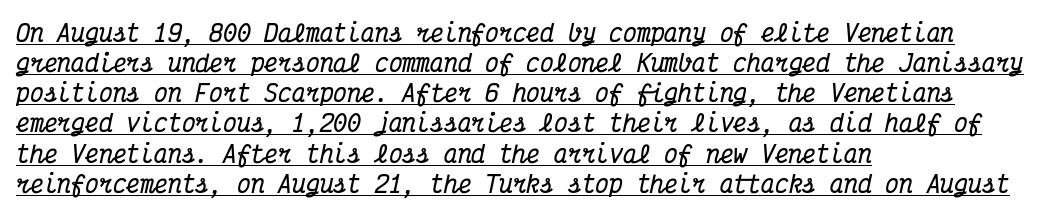
{"italic": "yes", "lean": "right", "slant_degrees": 12, "bold": "yes", "underline": "yes", "align": "left", "line_spacing": "normal", "line_spacing_ratio": 1.31, "letter_spacing": "normal", "letter_spacing_em": 0.0, "glyph_px": 23}
